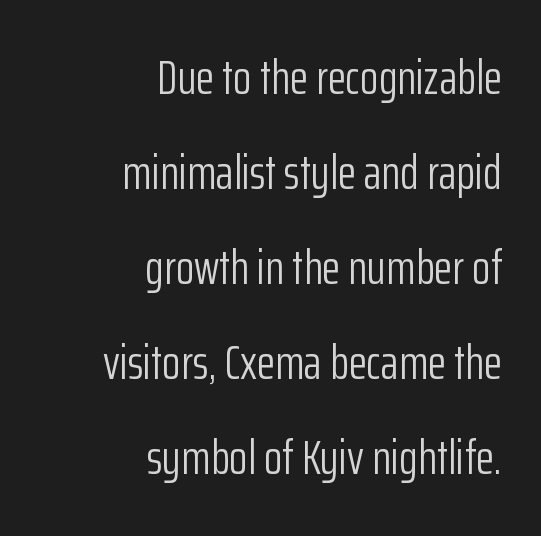
Q: Is the text bold? A: No.
Q: Is the text italic (slanted)? A: No, it is upright.
Q: Is the typeface a serif or a sans-serif typeface? A: Sans-serif.
Q: Is the text underlined? A: No.
Q: How is the paragraph aligned? A: Right-aligned.
Q: Is the spacing between letters normal or unusually wide? A: Normal.
Q: Is the spacing between lines tight, normal or loose? A: Loose.
Q: Width (condensed, normal, or wide)? A: Condensed.
Q: Stroke contrast? A: Low.
Q: x-height? A: Medium.
Q: Monospaced? A: No.
